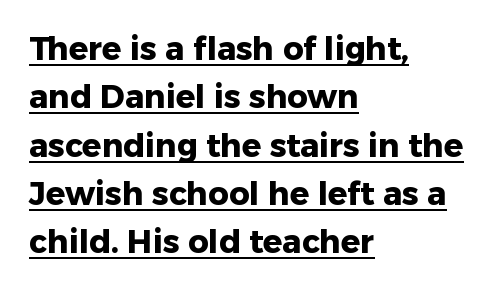
{"serif": "no", "italic": "no", "bold": "yes", "weight": "heavy", "width": "normal", "stroke_contrast": "low", "x_height": "medium", "monospaced": "no", "underline": "yes", "align": "left", "line_spacing": "normal", "line_spacing_ratio": 1.51, "letter_spacing": "normal", "letter_spacing_em": 0.0, "glyph_px": 32}
